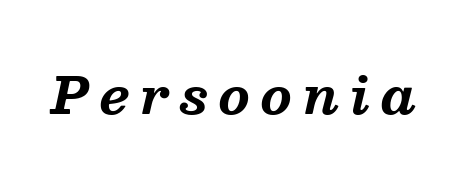
The image shows 50 px bold serif type, italic (leaning right); set unusually wide letter spacing (+0.22 em), not underlined; medium stroke contrast and a medium x-height.
